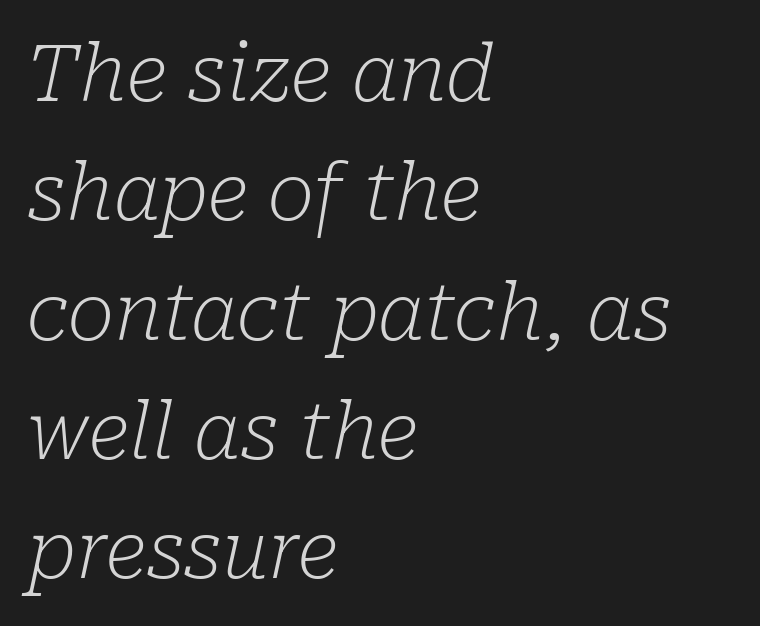
{"serif": "yes", "italic": "yes", "lean": "right", "slant_degrees": 10, "bold": "no", "weight": "light", "width": "normal", "stroke_contrast": "low", "x_height": "medium", "monospaced": "no", "underline": "no", "align": "left", "line_spacing": "normal", "line_spacing_ratio": 1.51, "letter_spacing": "normal", "letter_spacing_em": 0.0, "glyph_px": 79}
